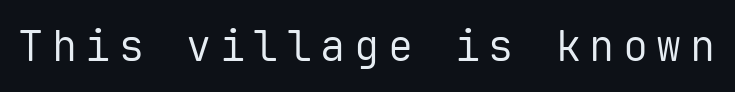
Q: Is the text bold? A: No.
Q: Is the text italic (slanted)? A: No, it is upright.
Q: Is the typeface a serif or a sans-serif typeface? A: Sans-serif.
Q: Is the text underlined? A: No.
Q: Is the spacing between letters normal or unusually wide? A: Unusually wide.
Q: Width (condensed, normal, or wide)? A: Normal.
Q: Stroke contrast? A: Low.
Q: x-height? A: Medium.
Q: Monospaced? A: Yes.
